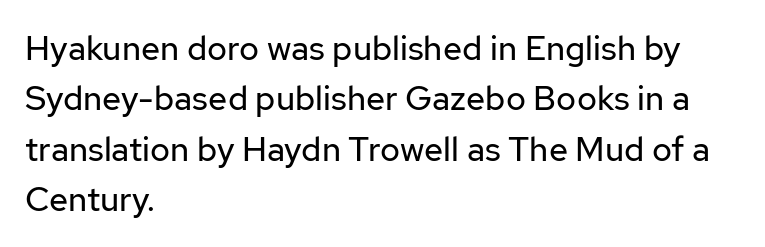
{"serif": "no", "italic": "no", "bold": "no", "weight": "regular", "width": "normal", "stroke_contrast": "low", "x_height": "medium", "monospaced": "no", "underline": "no", "align": "left", "line_spacing": "normal", "line_spacing_ratio": 1.48, "letter_spacing": "normal", "letter_spacing_em": 0.0, "glyph_px": 34}
